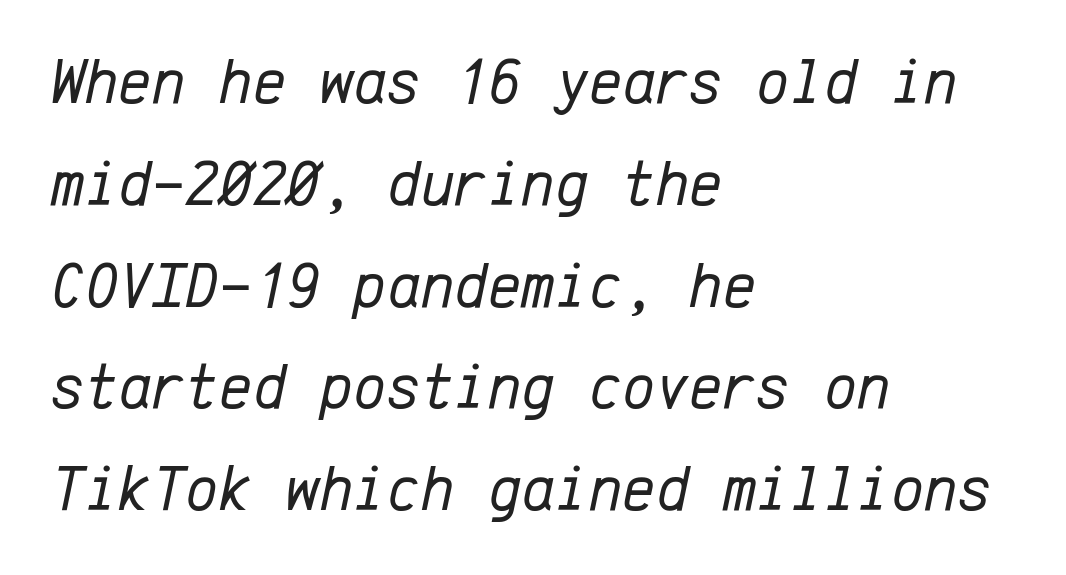
Q: Is the text bold? A: No.
Q: Is the text italic (slanted)? A: Yes, it leans right by about 12 degrees.
Q: Is the text underlined? A: No.
Q: How is the paragraph aligned? A: Left-aligned.
Q: Is the spacing between letters normal or unusually wide? A: Normal.
Q: Is the spacing between lines tight, normal or loose? A: Normal.
Q: Width (condensed, normal, or wide)? A: Normal.
Q: Stroke contrast? A: Low.
Q: x-height? A: Medium.
Q: Monospaced? A: Yes.
